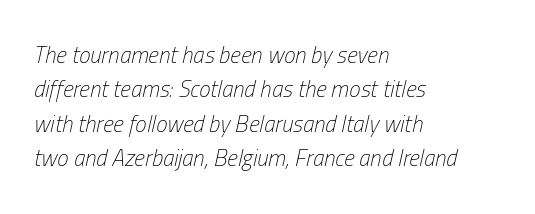
Glance below the letters and you will spot only blank space. A light-to-regular cut is what we see here. Designer's note — italics engaged. You could call the tracking neutral — neither tight nor loose.
